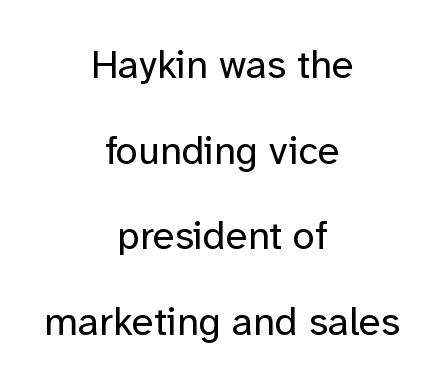
Q: Is the text bold? A: No.
Q: Is the text italic (slanted)? A: No, it is upright.
Q: Is the typeface a serif or a sans-serif typeface? A: Sans-serif.
Q: Is the text underlined? A: No.
Q: How is the paragraph aligned? A: Centered.
Q: Is the spacing between letters normal or unusually wide? A: Normal.
Q: Is the spacing between lines tight, normal or loose? A: Loose.
Q: Width (condensed, normal, or wide)? A: Normal.
Q: Stroke contrast? A: Low.
Q: x-height? A: Medium.
Q: Monospaced? A: No.
